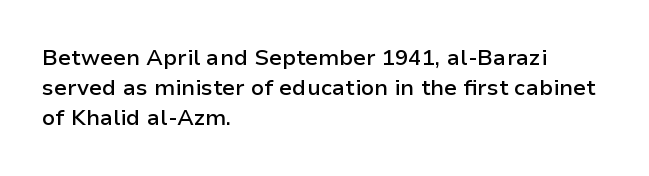
The rows are spaced the way most documents space them. Default kerning and tracking; the words read as compact shapes. Reading down the block, your eye returns to a fixed left position each line. The lettering stays uniformly vertical, giving the passage a roman look. Set as a demibold, roughly 600 on the weight scale.
